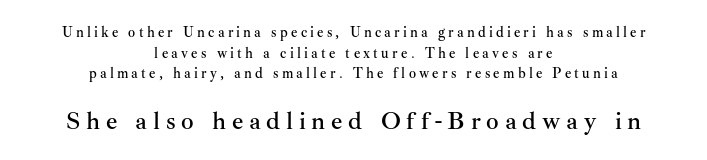
Look at the glyph heights: the lower group is clearly the bigger setting. Layout note: lines centered. You could only call the tracking loose — the letters float apart. Vertically, the passage feels balanced, rows spaced as you'd expect. Is there any slant? The stems are plumb. The area under the type is left untouched.
